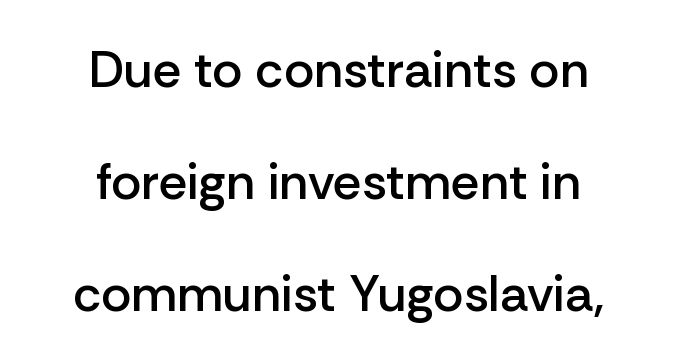
The letters are semibold — heavier than regular but short of a full bold. Note the varied advance widths — an 'i' is clearly narrower than an 'm'. The letterforms sit shoulder to shoulder at normal distance. This is sans-serif lettering, the kind often seen on screens and signage. Plain, unruled lines of type. Baseline-to-baseline distance is far greater than the letter height.
